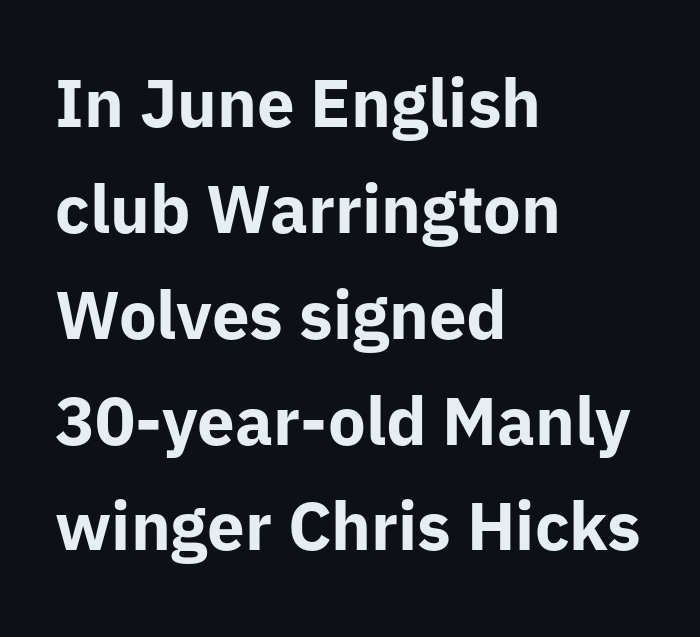
{"serif": "no", "italic": "no", "bold": "yes", "weight": "bold", "width": "normal", "stroke_contrast": "low", "x_height": "medium", "monospaced": "no", "underline": "no", "align": "left", "line_spacing": "normal", "line_spacing_ratio": 1.58, "letter_spacing": "normal", "letter_spacing_em": 0.0, "glyph_px": 67}
